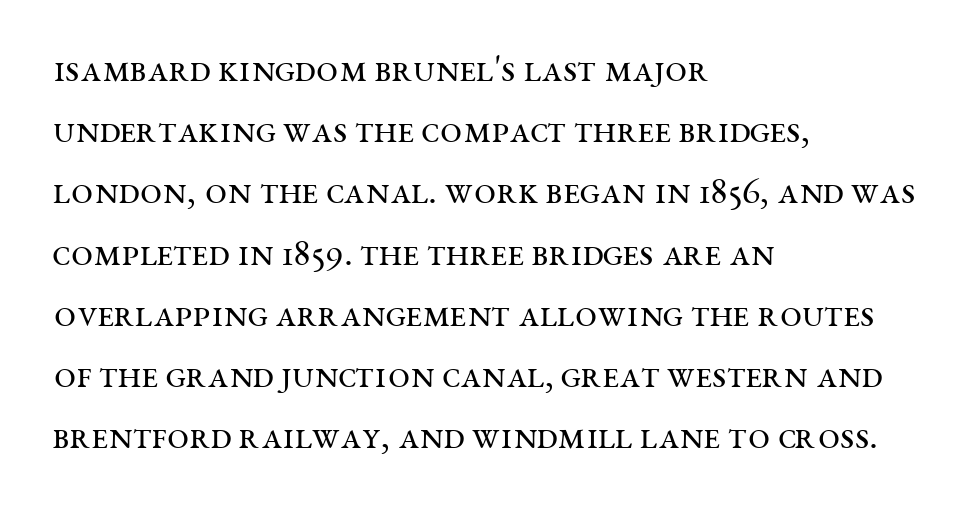
{"serif": "yes", "italic": "no", "bold": "no", "weight": "regular", "width": "wide", "stroke_contrast": "medium", "x_height": "large", "monospaced": "no", "underline": "no", "align": "left", "line_spacing": "normal", "line_spacing_ratio": 1.57, "letter_spacing": "normal", "letter_spacing_em": 0.0, "glyph_px": 39}
